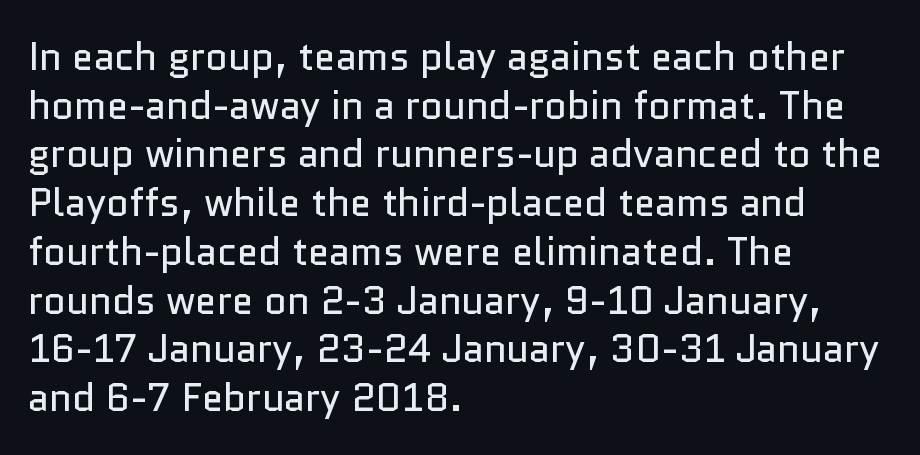
Each letter keeps its own natural width here, so spacing adapts to shape. Where is the straight margin? On the left. If you drew a line through each stem, it would be perfectly vertical. In terms of letterspacing, this is plain default setting. Bare-footed words on every line.
